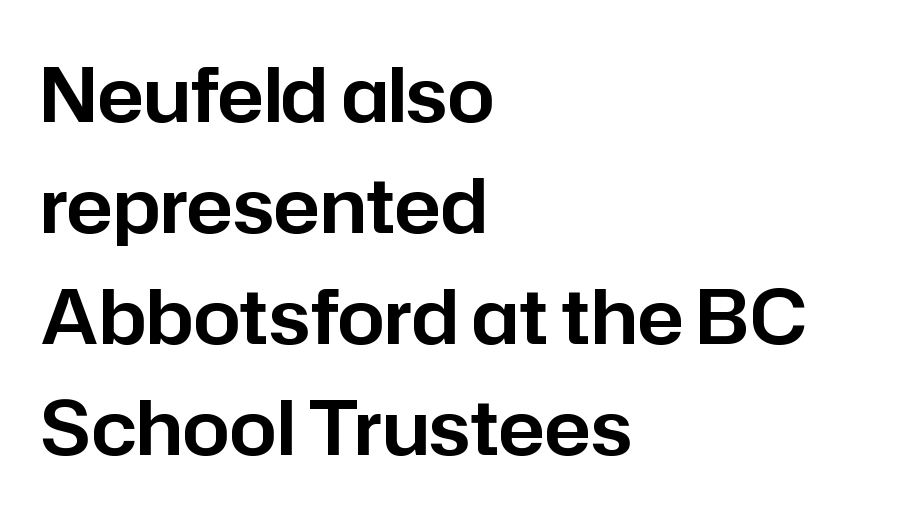
{"serif": "no", "italic": "no", "width": "normal", "stroke_contrast": "low", "x_height": "medium", "monospaced": "no", "underline": "no", "align": "left", "line_spacing": "normal", "line_spacing_ratio": 1.48, "letter_spacing": "normal", "letter_spacing_em": 0.0, "glyph_px": 75}
